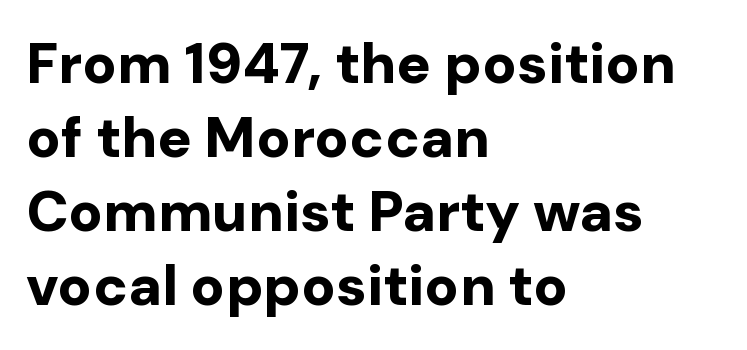
{"serif": "no", "italic": "no", "bold": "yes", "weight": "bold", "width": "normal", "stroke_contrast": "low", "x_height": "medium", "monospaced": "no", "underline": "no", "align": "left", "line_spacing": "normal", "line_spacing_ratio": 1.3, "letter_spacing": "normal", "letter_spacing_em": 0.0, "glyph_px": 57}
